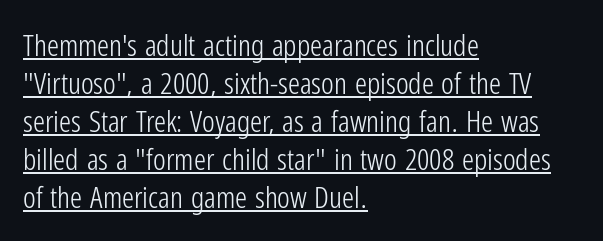
Compared with typical body copy, the letter spacing here is the same. This rendering uses left alignment, leaving the right contour irregular. In terms of posture, this sample is upright. Think of a printed novel: that variable character pitch is what you see here. These lines sit exactly where default settings would place them.
